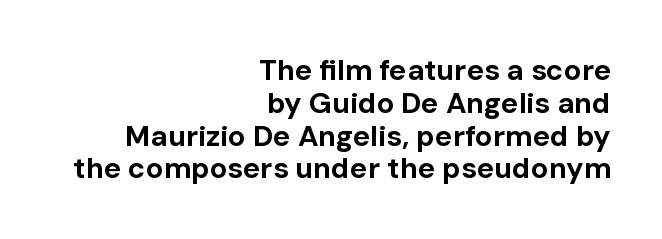
Q: Is the text bold? A: Yes.
Q: Is the text italic (slanted)? A: No, it is upright.
Q: Is the typeface a serif or a sans-serif typeface? A: Sans-serif.
Q: Is the text underlined? A: No.
Q: How is the paragraph aligned? A: Right-aligned.
Q: Is the spacing between letters normal or unusually wide? A: Normal.
Q: Is the spacing between lines tight, normal or loose? A: Tight.
Q: Width (condensed, normal, or wide)? A: Normal.
Q: Stroke contrast? A: Low.
Q: x-height? A: Medium.
Q: Monospaced? A: No.
